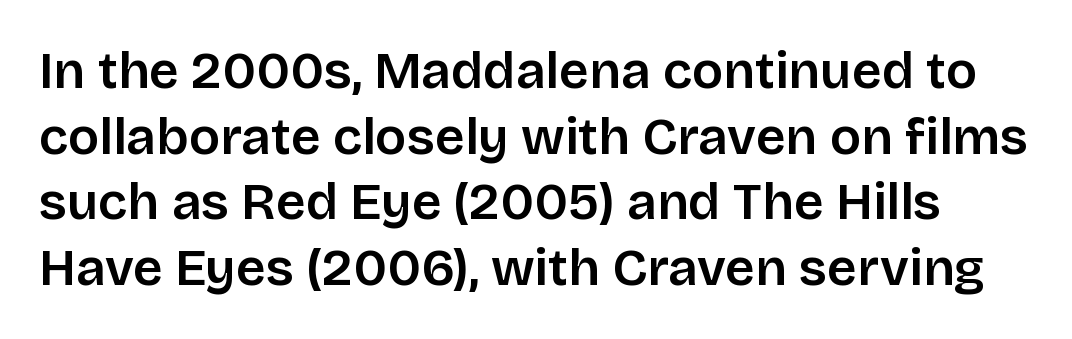
Q: Is the text italic (slanted)? A: No, it is upright.
Q: Is the typeface a serif or a sans-serif typeface? A: Sans-serif.
Q: Is the text underlined? A: No.
Q: Is the spacing between letters normal or unusually wide? A: Normal.
Q: Is the spacing between lines tight, normal or loose? A: Normal.
Q: Width (condensed, normal, or wide)? A: Normal.
Q: Stroke contrast? A: Low.
Q: x-height? A: Large.
Q: Monospaced? A: No.
